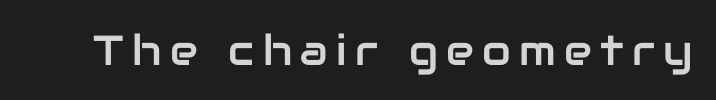
Unmarked baselines from the first word to the last. A typesetter would call this proportional, since set widths differ per character. You can tell it's not italic because the verticals are truly vertical. The tracking jumps out immediately: characters are airy and widely separated. Are there feet on the stems? There aren't — it's a sans.
